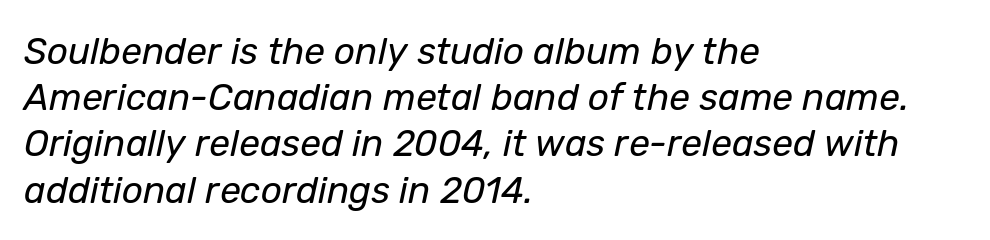
The image shows 37 px regular-weight type, italic (leaning right); set left-aligned, normal line spacing (1.25x), normal letter spacing, not underlined; low stroke contrast and a medium x-height.
